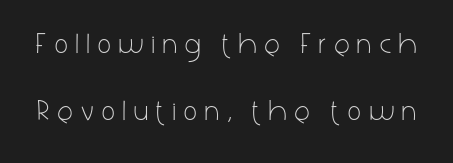
{"serif": "no", "italic": "no", "bold": "no", "weight": "light", "width": "condensed", "stroke_contrast": "low", "x_height": "medium", "monospaced": "no", "underline": "no", "line_spacing": "loose", "line_spacing_ratio": 2.41, "letter_spacing": "wide", "letter_spacing_em": 0.31, "glyph_px": 28}
